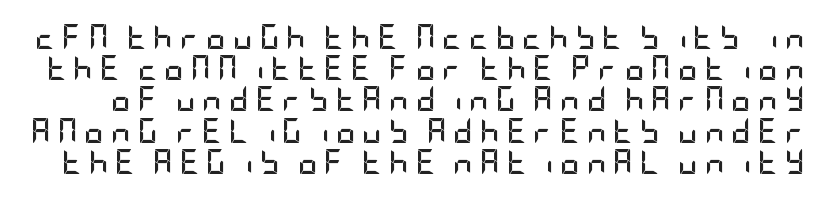
Notice how thick the strokes are: this is what a full bold looks like. Each row of text sits above clean, open space. Posture: upright roman. Each new line begins a customary step beneath the previous one.
